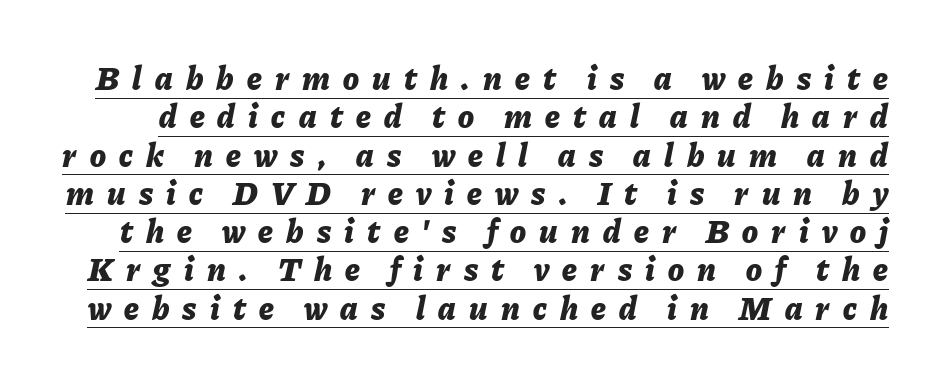
The image shows 33 px bold type, italic (leaning right); set line spacing 1.16x, unusually wide letter spacing (+0.4 em), underlined; low stroke contrast and a medium x-height.
